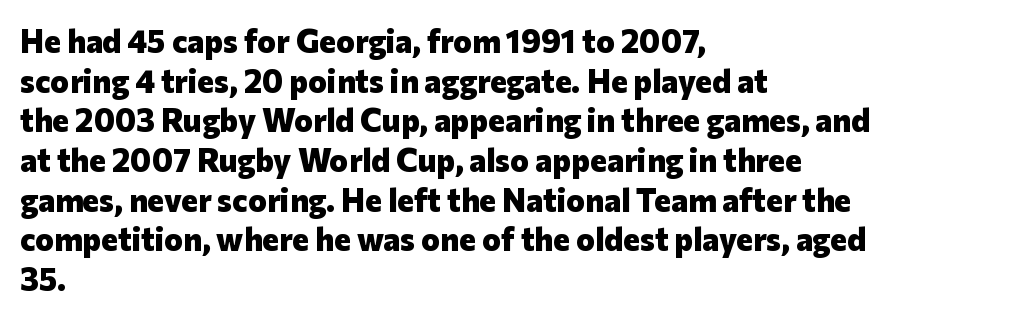
Serif or sans? Sans — the stroke terminals are bare. Honestly, there is no underline to notice here at all. Typesetter's note: full bold, strokes at maximum text heaviness. Do the characters align in a grid? No, the font is proportional.
